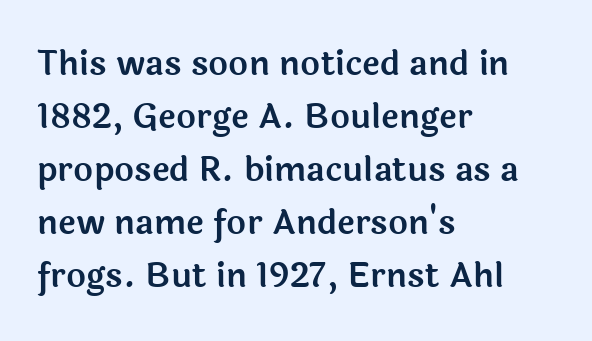
The image shows 34 px sans-serif type, upright; set left-aligned, normal line spacing (1.56x), normal letter spacing, not underlined; a medium x-height.
